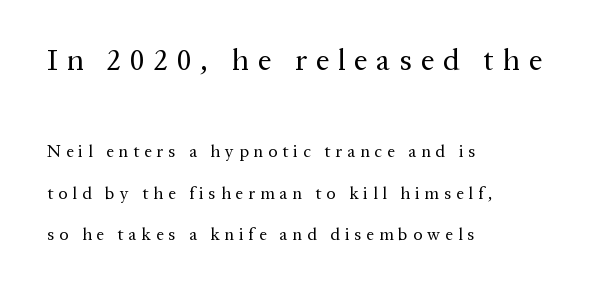
The image shows 30 px regular-weight serif type, upright; set left-aligned, loose line spacing (2.44x), unusually wide letter spacing (+0.3 em), not underlined; the first (top) block is 1.76x larger; medium stroke contrast and a medium x-height.
